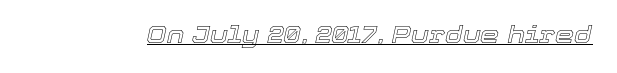
{"italic": "yes", "lean": "right", "slant_degrees": 12, "underline": "yes", "letter_spacing": "normal", "letter_spacing_em": 0.0, "glyph_px": 24}
